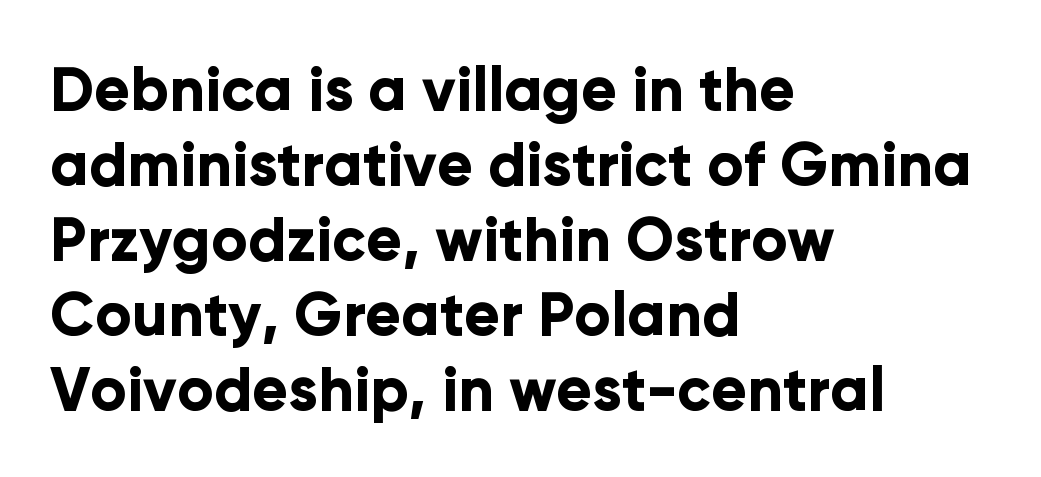
Vertically, the passage feels balanced, rows spaced as you'd expect. Classification — sans serif. Typesetter's note: full bold, strokes at maximum text heaviness. All the whitespace from short lines collects on the right. A bare baseline throughout the passage. Every character sits straight up, as roman type does.
